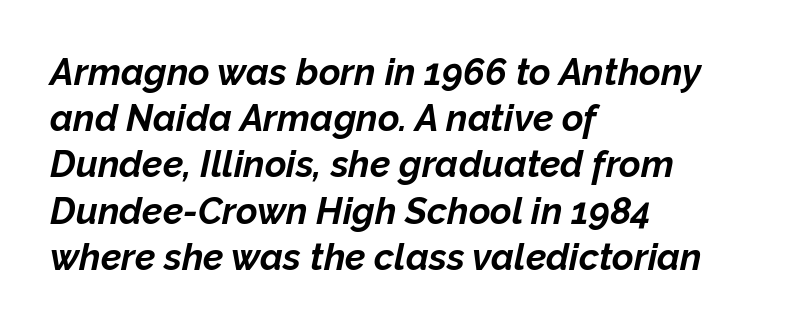
Thick stems and heavy bowls — unmistakably bold. Normally led — the rows are evenly, conventionally spaced. Proportional: the letters do not fall into vertical columns. The space directly below the letters is spotless. The rag falls on the right side of this text block.
